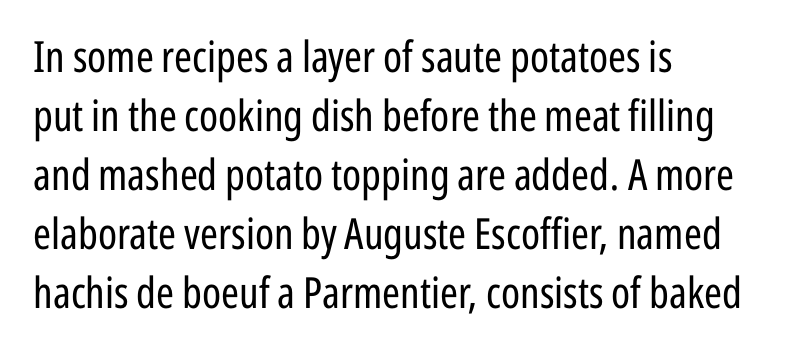
Nothing heavy about these letters — not bold at all. The type family on display is of the sans-serif kind. The letters advance in unequal steps, a hallmark of proportional type. Each row of text sits above clean, open space. Here the glyphs are tracked normally, forming tight word shapes.
